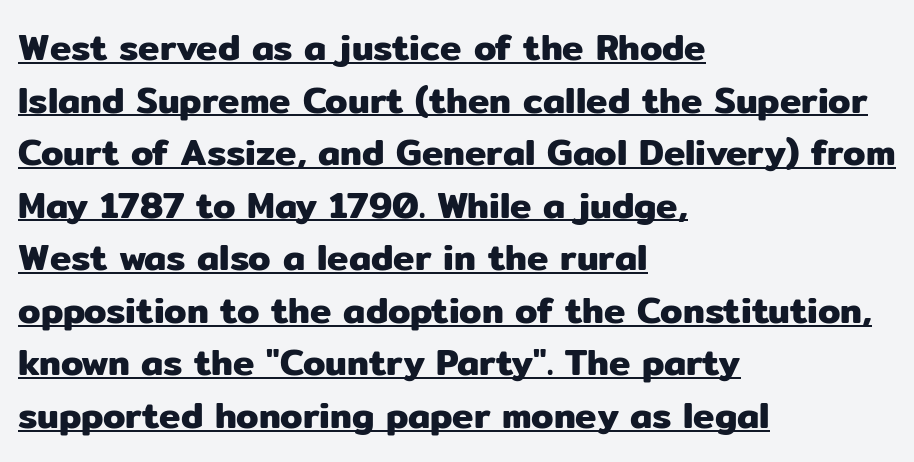
Unlike a traditional serif, this face leaves its strokes unadorned. Where is the straight margin? On the left. Words appear dense and cohesive because spacing is normal. This block has exactly the height ordinary leading produces.
